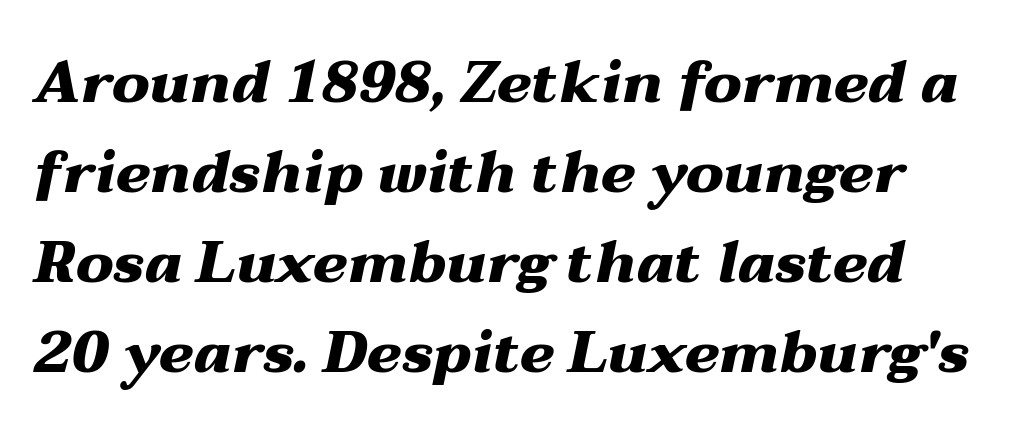
Q: Is the text bold? A: Yes.
Q: Is the text italic (slanted)? A: Yes, it leans right by about 12 degrees.
Q: Is the text underlined? A: No.
Q: Is the spacing between letters normal or unusually wide? A: Normal.
Q: Is the spacing between lines tight, normal or loose? A: Normal.
Q: Width (condensed, normal, or wide)? A: Wide.
Q: Stroke contrast? A: Medium.
Q: x-height? A: Medium.
Q: Monospaced? A: No.
